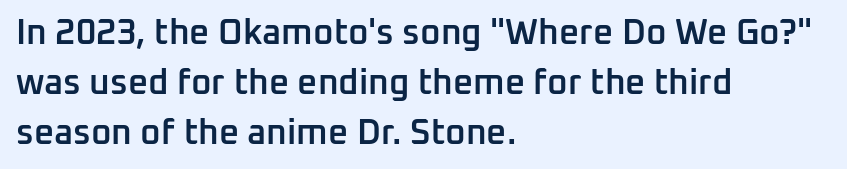
The image shows 35 px semibold sans-serif type, upright; set left-aligned, normal line spacing (1.43x), normal letter spacing, not underlined; low stroke contrast and a medium x-height.
